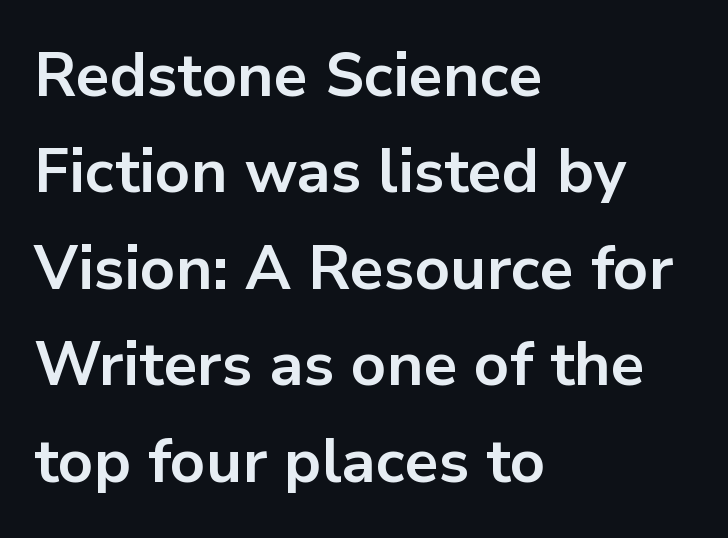
The image shows 61 px bold sans-serif type, upright; set left-aligned, normal line spacing (1.58x), normal letter spacing, not underlined; low stroke contrast and a medium x-height.
